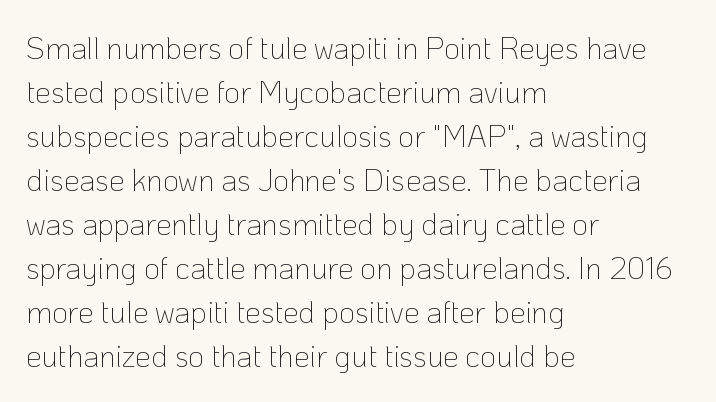
Q: Is the text bold? A: No.
Q: Is the text italic (slanted)? A: No, it is upright.
Q: Is the typeface a serif or a sans-serif typeface? A: Sans-serif.
Q: Is the text underlined? A: No.
Q: How is the paragraph aligned? A: Left-aligned.
Q: Is the spacing between letters normal or unusually wide? A: Normal.
Q: Is the spacing between lines tight, normal or loose? A: Normal.
Q: Width (condensed, normal, or wide)? A: Normal.
Q: Stroke contrast? A: Low.
Q: x-height? A: Medium.
Q: Monospaced? A: No.
